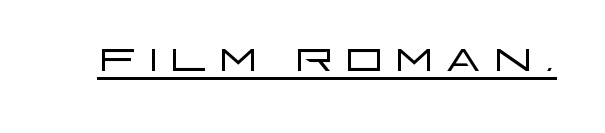
Ordinary non-slanted type is in use. The rendering uses natural spacing where letterforms have individual widths. The cut favours lightness, reaching ordinary text weight at its darkest. To sum up the face: it is a sans, with no serifs. Is there an underline? Yes — a line sits under the letters.
